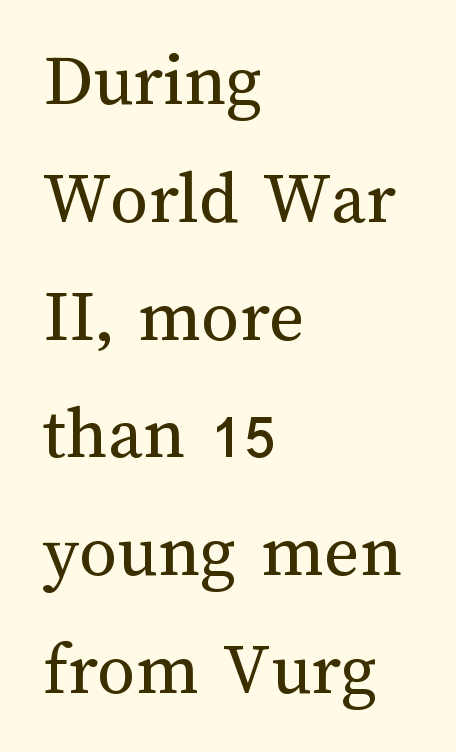
Q: Is the text bold? A: No.
Q: Is the text italic (slanted)? A: No, it is upright.
Q: Is the text underlined? A: No.
Q: How is the paragraph aligned? A: Left-aligned.
Q: Is the spacing between letters normal or unusually wide? A: Normal.
Q: Is the spacing between lines tight, normal or loose? A: Normal.
Q: Width (condensed, normal, or wide)? A: Normal.
Q: Stroke contrast? A: Medium.
Q: x-height? A: Medium.
Q: Monospaced? A: No.
